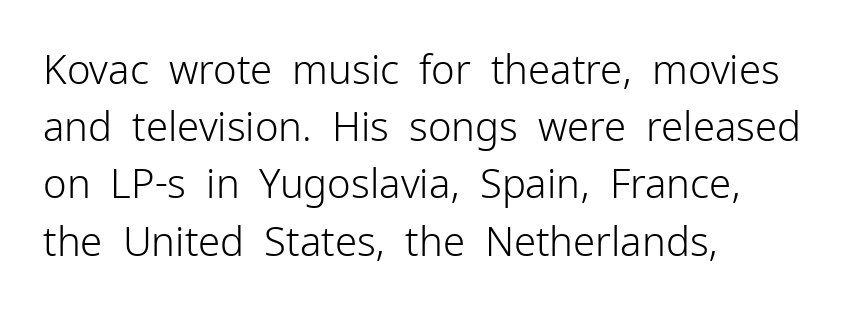
Q: Is the text bold? A: No.
Q: Is the text italic (slanted)? A: No, it is upright.
Q: Is the typeface a serif or a sans-serif typeface? A: Sans-serif.
Q: Is the text underlined? A: No.
Q: How is the paragraph aligned? A: Left-aligned.
Q: Is the spacing between letters normal or unusually wide? A: Normal.
Q: Is the spacing between lines tight, normal or loose? A: Normal.
Q: Width (condensed, normal, or wide)? A: Normal.
Q: Stroke contrast? A: Low.
Q: x-height? A: Medium.
Q: Monospaced? A: No.
